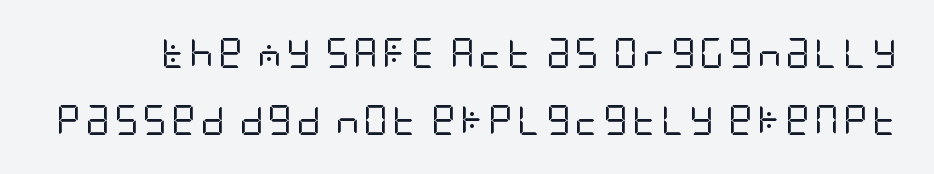
The image shows 30 px regular-weight, condensed sans-serif type, upright; set loose line spacing (2.24x), not underlined; low stroke contrast and a large x-height.
